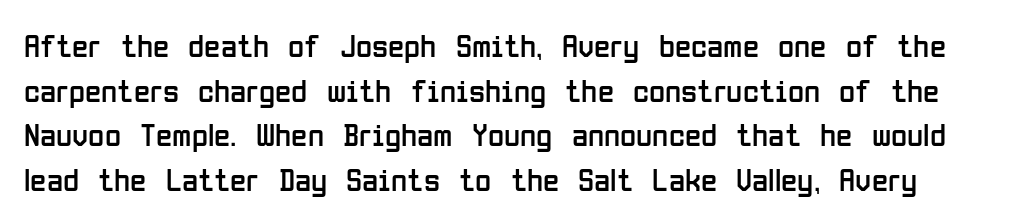
The image shows 33 px regular-weight, condensed sans-serif type, upright; set normal line spacing (1.35x), normal letter spacing, not underlined; low stroke contrast and a medium x-height.
